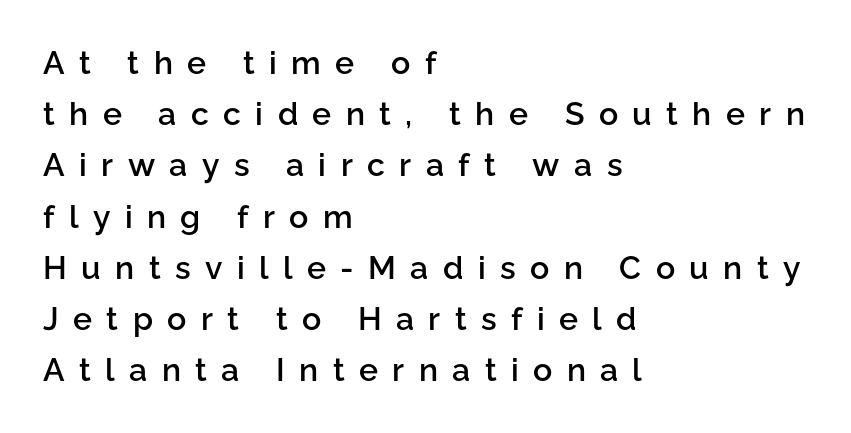
Q: Is the text bold? A: Semi-bold.
Q: Is the text italic (slanted)? A: No, it is upright.
Q: Is the typeface a serif or a sans-serif typeface? A: Sans-serif.
Q: Is the text underlined? A: No.
Q: How is the paragraph aligned? A: Left-aligned.
Q: Is the spacing between letters normal or unusually wide? A: Unusually wide.
Q: Is the spacing between lines tight, normal or loose? A: Normal.
Q: Width (condensed, normal, or wide)? A: Normal.
Q: Stroke contrast? A: Low.
Q: x-height? A: Medium.
Q: Monospaced? A: No.
